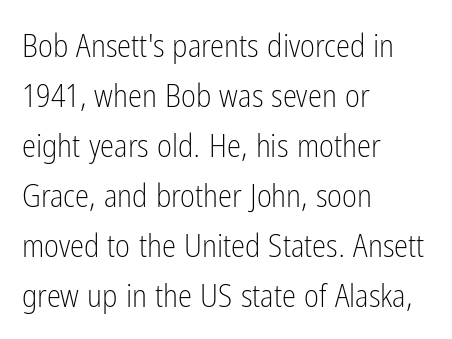
The glyphs in this specimen are sans serif. Is the letter spacing exaggerated? No — it looks like the ordinary default. Varying glyph widths throughout — classic text-font behaviour. Vertical strokes here are truly vertical.
